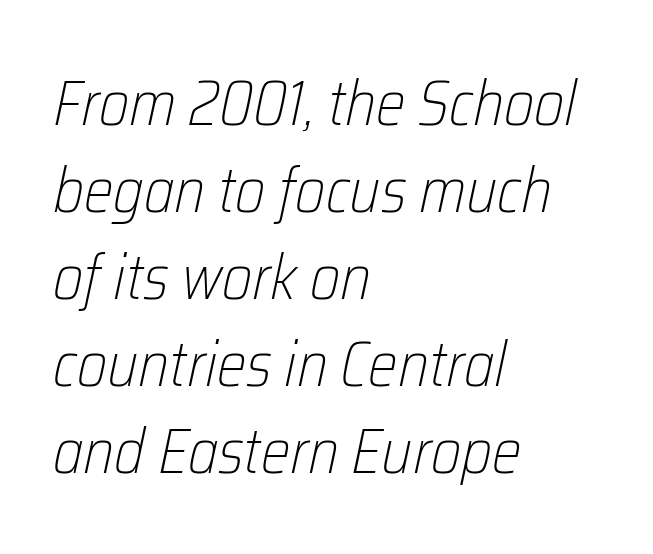
Leading matches the norm, producing a regular column. Weight class: somewhere from thin through regular. This is oblique type, the kind used for emphasis or titles. The specimen omits any rule beneath the text block's lines.
